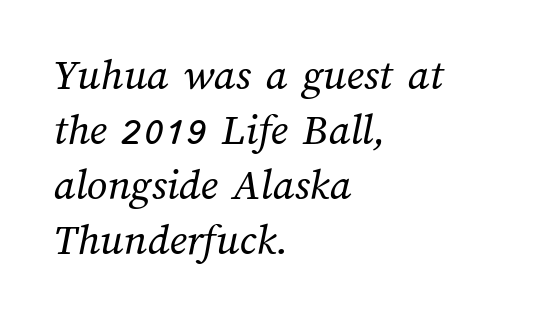
The setting favours the left margin, as ordinary paragraphs usually do. Character widths vary here, with narrow letters taking less room than wide ones. Characters follow at the spacing the type designer built in. A bare baseline throughout the passage.
